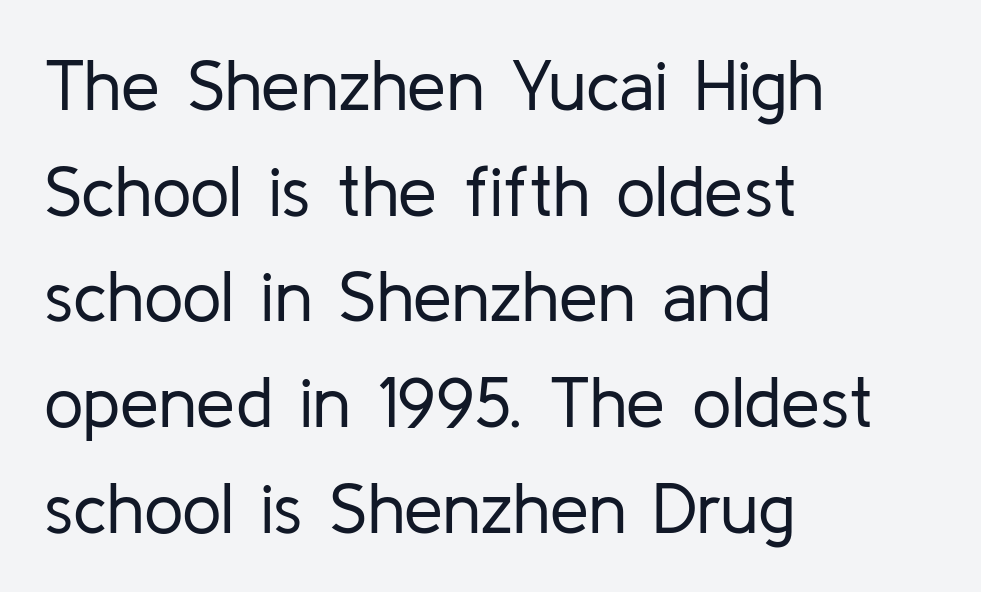
{"serif": "no", "italic": "no", "bold": "no", "weight": "regular", "width": "normal", "stroke_contrast": "low", "x_height": "medium", "monospaced": "no", "underline": "no", "align": "left", "line_spacing": "normal", "line_spacing_ratio": 1.51, "letter_spacing": "normal", "letter_spacing_em": 0.0, "glyph_px": 70}
